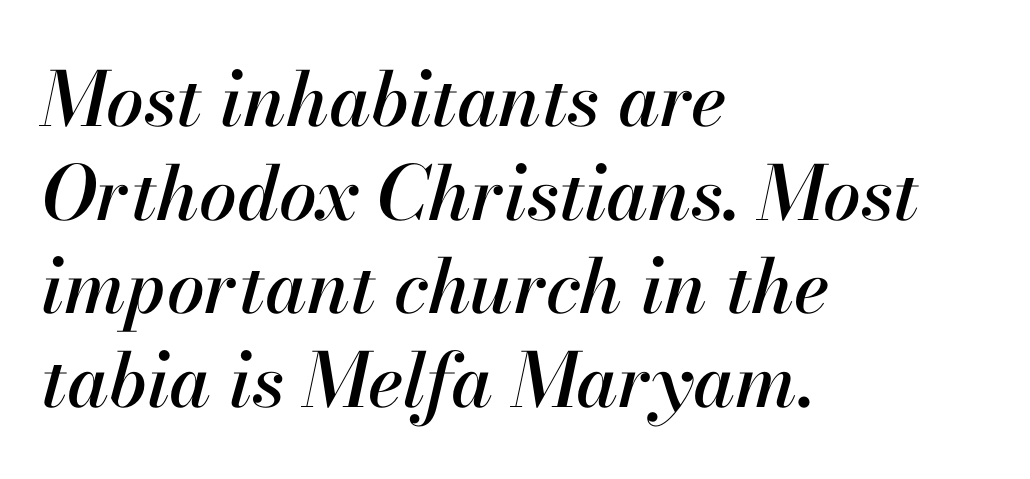
The image shows 75 px text type, italic (leaning right); set left-aligned, normal line spacing (1.25x), normal letter spacing, not underlined; high stroke contrast and a small x-height.
